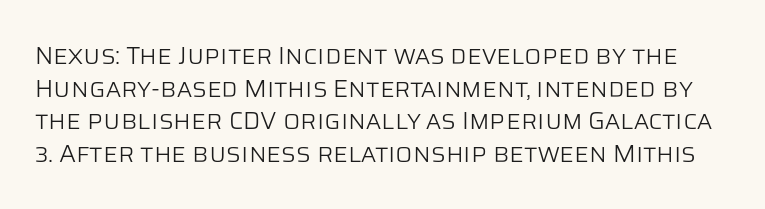
Q: Is the text bold? A: No.
Q: Is the text italic (slanted)? A: No, it is upright.
Q: Is the text underlined? A: No.
Q: Is the spacing between letters normal or unusually wide? A: Normal.
Q: Is the spacing between lines tight, normal or loose? A: Normal.
